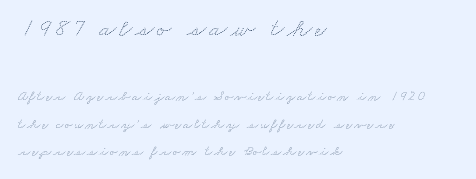
Q: Is the text bold? A: No.
Q: Is the text underlined? A: No.
Q: How is the paragraph aligned? A: Left-aligned.
Q: Is the spacing between lines tight, normal or loose? A: Loose.
Q: Which block of text is set in a larger size, the first (top) or the second (bottom)? A: The first (top) one.
